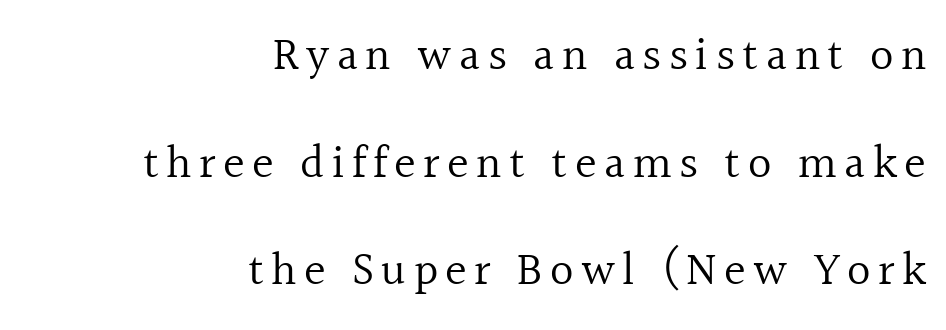
{"serif": "yes", "italic": "no", "bold": "no", "weight": "regular", "width": "normal", "x_height": "medium", "monospaced": "no", "underline": "no", "align": "right", "line_spacing": "loose", "line_spacing_ratio": 2.34, "glyph_px": 46}
